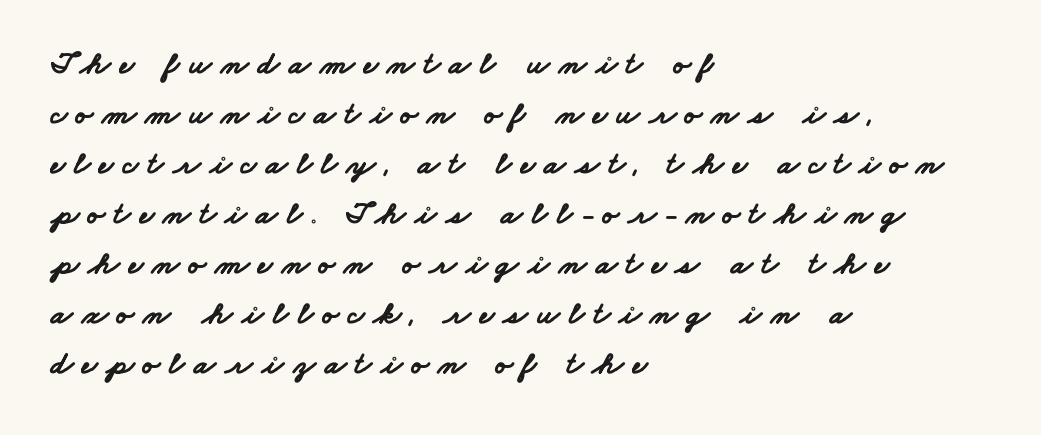
The image shows 32 px bold, wide sans-serif type; set left-aligned, normal line spacing (1.56x), unusually wide letter spacing (+0.28 em), not underlined; low stroke contrast and a small x-height.
